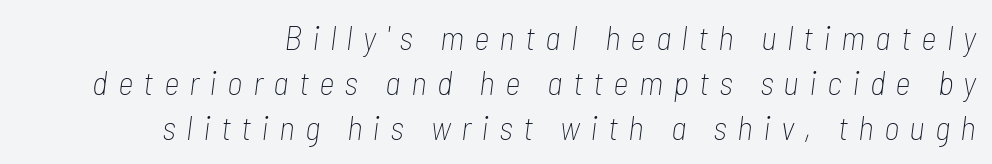
The image shows 34 px thin, condensed type, italic (leaning right); set right-aligned, normal line spacing (1.33x), unusually wide letter spacing (+0.3 em), not underlined; low stroke contrast and a medium x-height.
